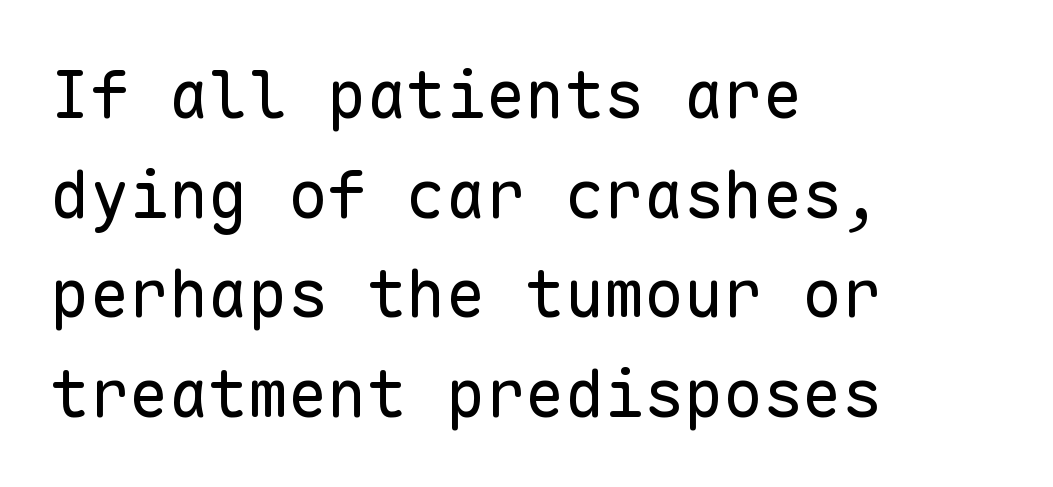
Think of a typewriter: that constant character pitch is what you see here. The typesetting does not lean heavy: it is not bold. Summary of vertical rhythm: regular, with standard interline spacing. Horizontally, the lines are justified to the leading edge only. Underline: absent.
